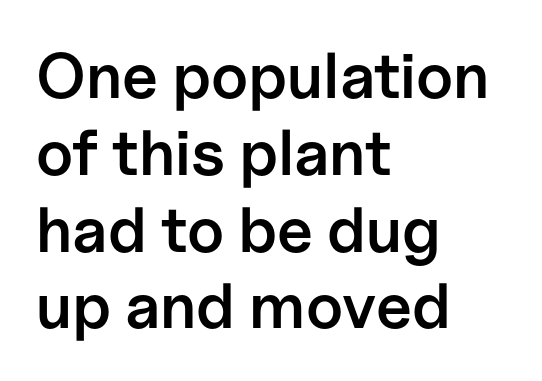
Q: Is the text bold? A: Semi-bold.
Q: Is the text italic (slanted)? A: No, it is upright.
Q: Is the typeface a serif or a sans-serif typeface? A: Sans-serif.
Q: Is the text underlined? A: No.
Q: How is the paragraph aligned? A: Left-aligned.
Q: Is the spacing between letters normal or unusually wide? A: Normal.
Q: Width (condensed, normal, or wide)? A: Normal.
Q: Stroke contrast? A: Low.
Q: x-height? A: Medium.
Q: Monospaced? A: No.
